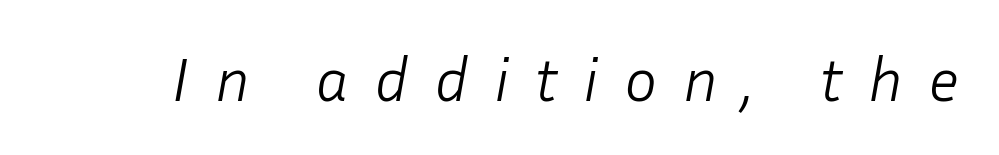
{"italic": "yes", "lean": "right", "slant_degrees": 10, "bold": "no", "weight": "light", "width": "normal", "stroke_contrast": "low", "x_height": "medium", "monospaced": "no", "underline": "no", "letter_spacing": "wide", "letter_spacing_em": 0.41, "glyph_px": 62}
